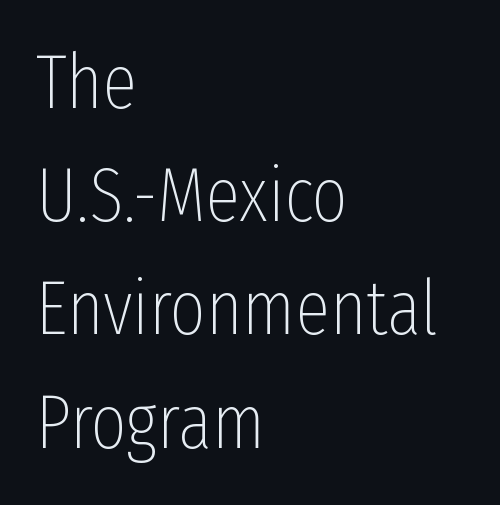
{"serif": "no", "italic": "no", "bold": "no", "weight": "thin", "width": "condensed", "stroke_contrast": "low", "x_height": "medium", "monospaced": "no", "underline": "no", "align": "left", "line_spacing": "normal", "line_spacing_ratio": 1.47, "letter_spacing": "normal", "letter_spacing_em": 0.0, "glyph_px": 77}
